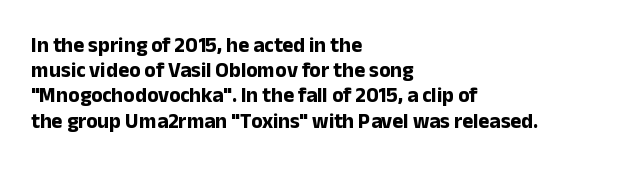
The image shows 21 px bold type, upright; set left-aligned, line spacing 1.2x, normal letter spacing, not underlined.
